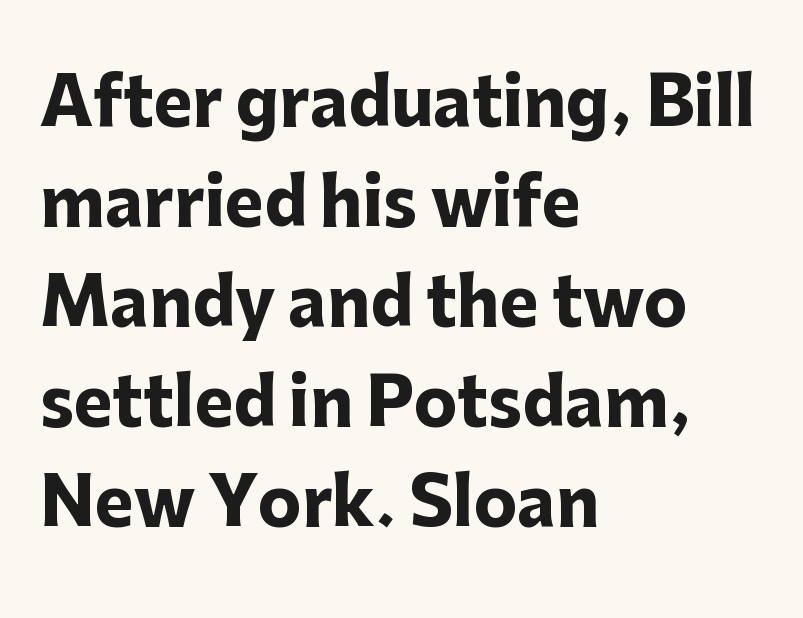
{"serif": "no", "italic": "no", "bold": "yes", "weight": "heavy", "width": "normal", "stroke_contrast": "low", "x_height": "medium", "monospaced": "no", "underline": "no", "align": "left", "line_spacing": "normal", "line_spacing_ratio": 1.54, "letter_spacing": "normal", "letter_spacing_em": 0.0, "glyph_px": 65}
